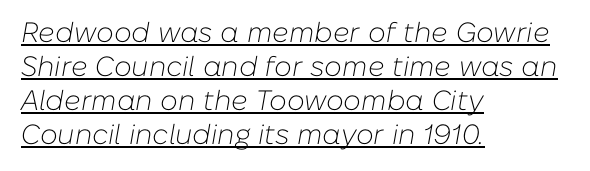
Each word holds together tightly as a unit, with standard inter-letter gaps. Beneath each row of characters lies a ruled line. Style check: oblique. The rag falls on the right side of this text block.
